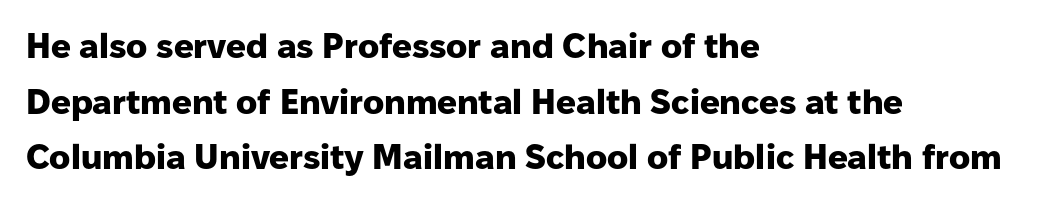
The image shows 35 px heavy sans-serif type, upright; set left-aligned, normal line spacing (1.59x), normal letter spacing, not underlined; low stroke contrast and a medium x-height.
